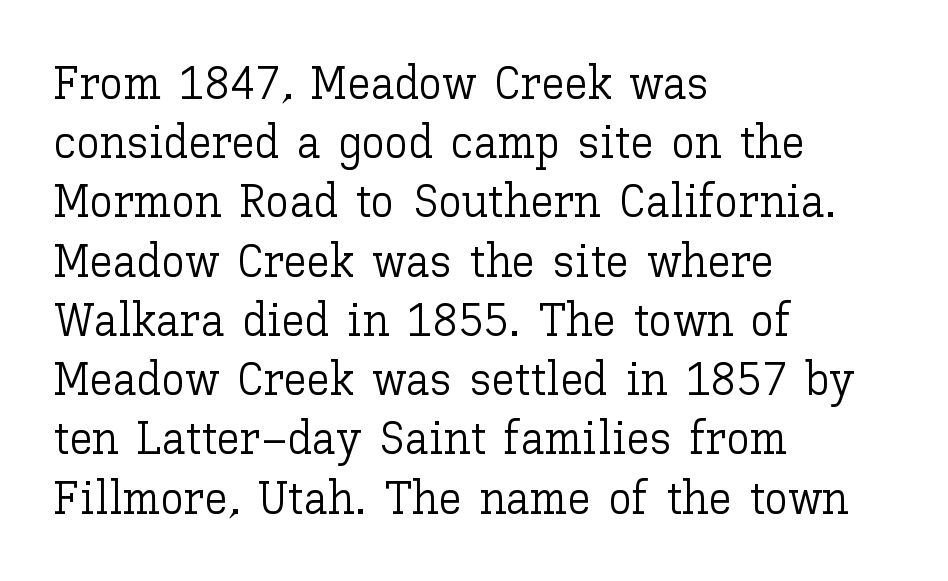
A light-to-regular cut is what we see here. Check the space under the baseline: it is left empty. Leading matches the norm, producing a regular column. Does the lettering tilt? It doesn't — this is upright. The setting favours the left margin, as ordinary paragraphs usually do. Look at the tracking — it's just the regular setting, nothing added.
